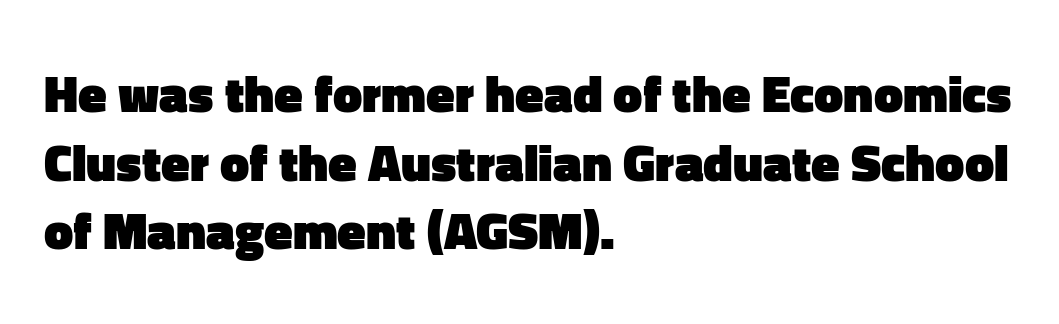
Q: Is the text bold? A: Yes.
Q: Is the text italic (slanted)? A: No, it is upright.
Q: Is the typeface a serif or a sans-serif typeface? A: Sans-serif.
Q: Is the text underlined? A: No.
Q: How is the paragraph aligned? A: Left-aligned.
Q: Is the spacing between letters normal or unusually wide? A: Normal.
Q: Is the spacing between lines tight, normal or loose? A: Normal.
Q: Width (condensed, normal, or wide)? A: Normal.
Q: Stroke contrast? A: Low.
Q: x-height? A: Medium.
Q: Monospaced? A: No.
